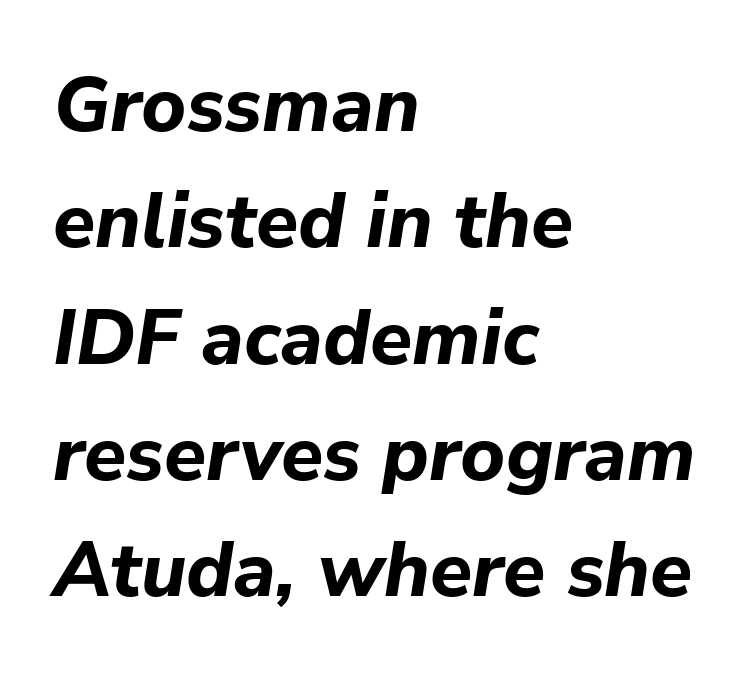
Q: Is the text bold? A: Yes.
Q: Is the text italic (slanted)? A: Yes, it leans right by about 9 degrees.
Q: Is the text underlined? A: No.
Q: How is the paragraph aligned? A: Left-aligned.
Q: Is the spacing between letters normal or unusually wide? A: Normal.
Q: Is the spacing between lines tight, normal or loose? A: Normal.
Q: Width (condensed, normal, or wide)? A: Normal.
Q: Stroke contrast? A: Low.
Q: x-height? A: Medium.
Q: Monospaced? A: No.
